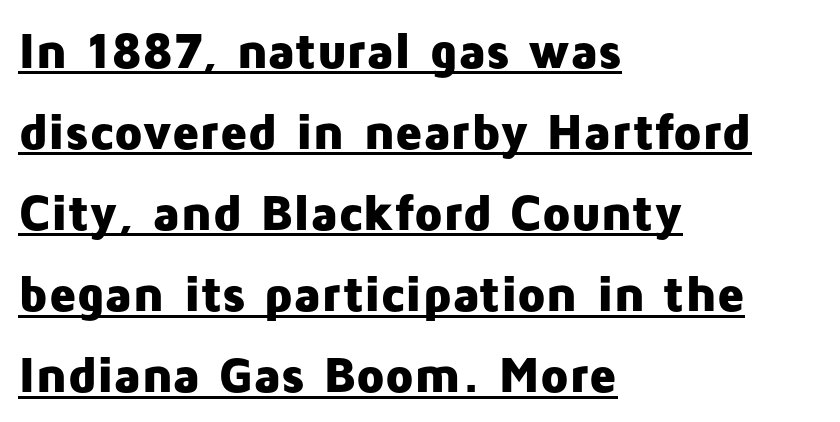
The image shows 51 px heavy sans-serif type, upright; set left-aligned, normal line spacing (1.59x), normal letter spacing, underlined; low stroke contrast and a medium x-height.
